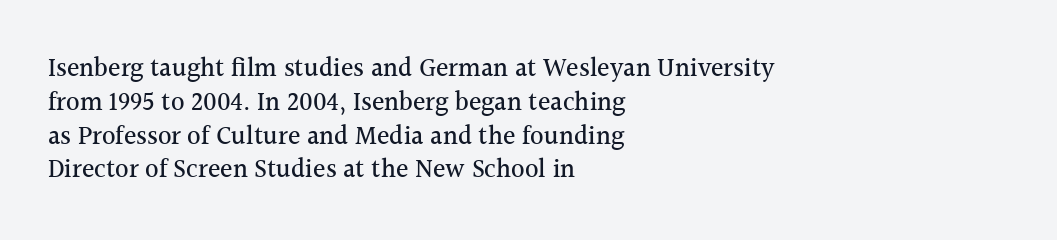
Q: Is the text italic (slanted)? A: No, it is upright.
Q: Is the text underlined? A: No.
Q: How is the paragraph aligned? A: Left-aligned.
Q: Is the spacing between letters normal or unusually wide? A: Normal.
Q: Is the spacing between lines tight, normal or loose? A: Normal.
